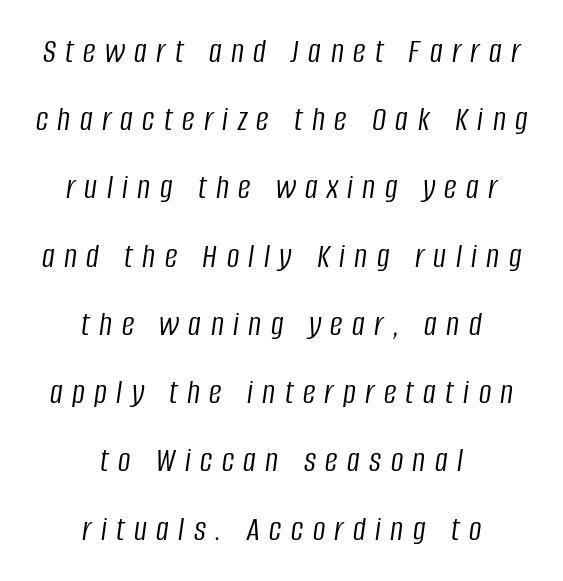
{"italic": "yes", "lean": "right", "slant_degrees": 8, "bold": "no", "weight": "light", "width": "condensed", "stroke_contrast": "low", "x_height": "large", "monospaced": "no", "underline": "no", "align": "center", "line_spacing": "loose", "line_spacing_ratio": 1.95, "letter_spacing": "wide", "letter_spacing_em": 0.27, "glyph_px": 35}
